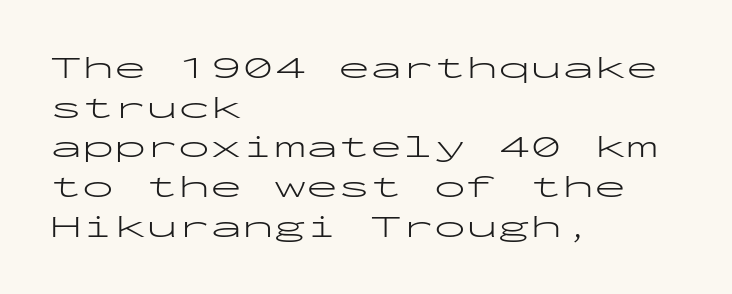
{"serif": "no", "italic": "no", "bold": "no", "weight": "light", "width": "wide", "stroke_contrast": "low", "x_height": "medium", "monospaced": "yes", "underline": "no", "align": "left", "line_spacing_ratio": 1.24, "letter_spacing": "normal", "letter_spacing_em": 0.0, "glyph_px": 32}
